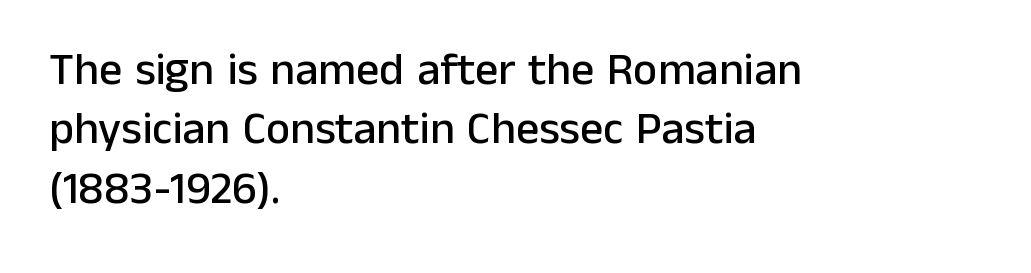
The image shows 46 px sans-serif type, upright; set left-aligned, normal line spacing (1.29x), normal letter spacing, not underlined; low stroke contrast and a medium x-height.
